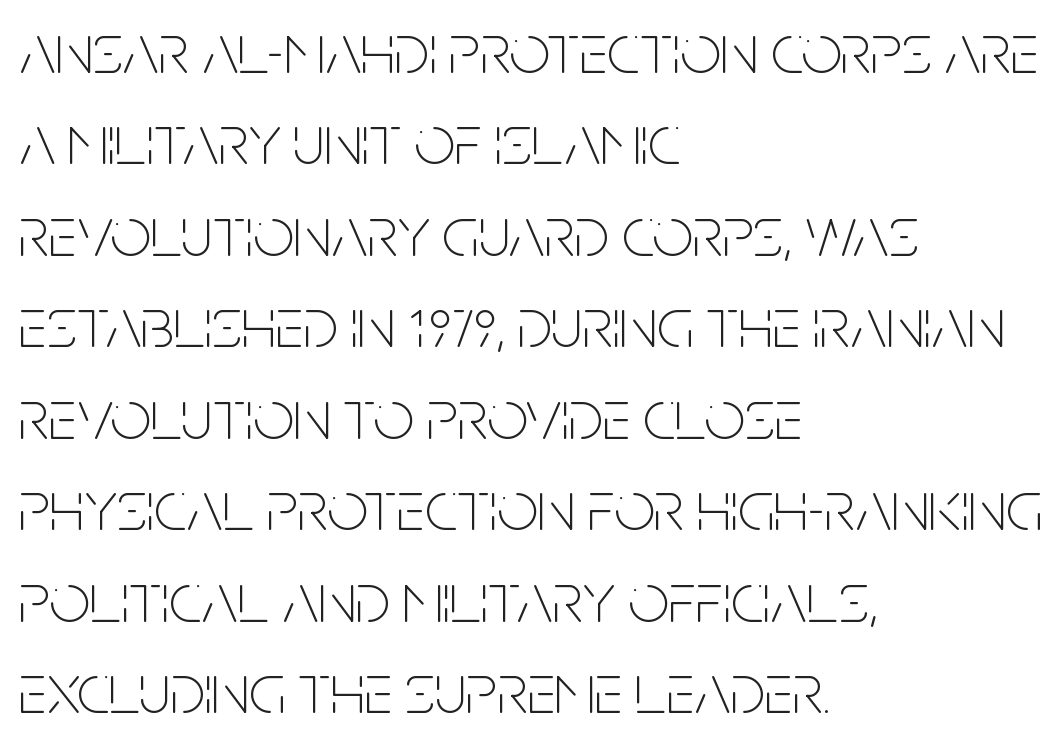
Does extra space separate the letters? No, they use regular spacing. Observe the absence of serifs on each vertical stroke in this sample. A bare baseline throughout the passage. These lines are rendered in a variable-pitch font. A light-to-regular cut is what we see here.
